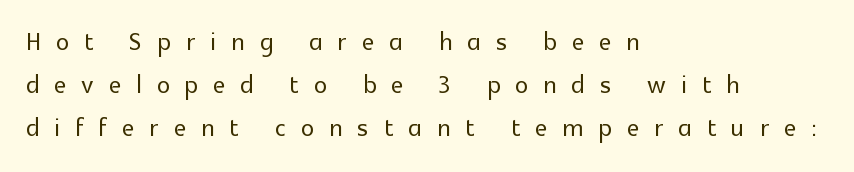
{"serif": "no", "italic": "no", "width": "normal", "x_height": "medium", "monospaced": "no", "underline": "no", "align": "left", "line_spacing": "normal", "line_spacing_ratio": 1.3, "letter_spacing": "wide", "letter_spacing_em": 0.46, "glyph_px": 33}
